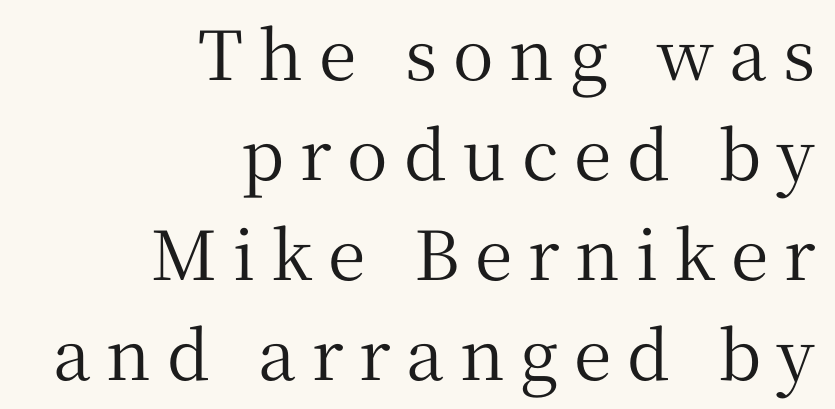
The image shows 68 px serif type, upright; set right-aligned, normal line spacing (1.47x), unusually wide letter spacing (+0.23 em), not underlined; medium stroke contrast and a medium x-height.
